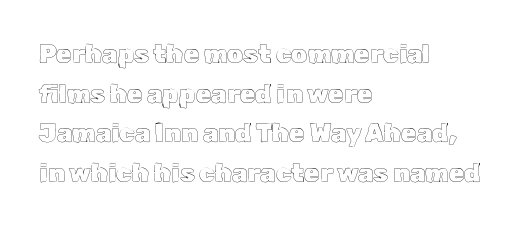
Words appear dense and cohesive because spacing is normal. Italic? Not at all — the glyphs are vertical. Horizontally, the lines are justified to the leading edge only. Leading matches the norm, producing a regular column. Each row of text sits above clean, open space.
